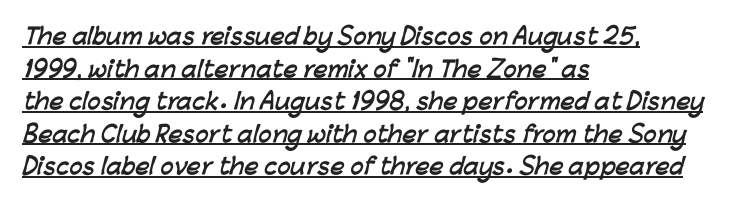
The image shows 22 px bold type; set left-aligned, normal line spacing (1.48x), normal letter spacing, underlined.
